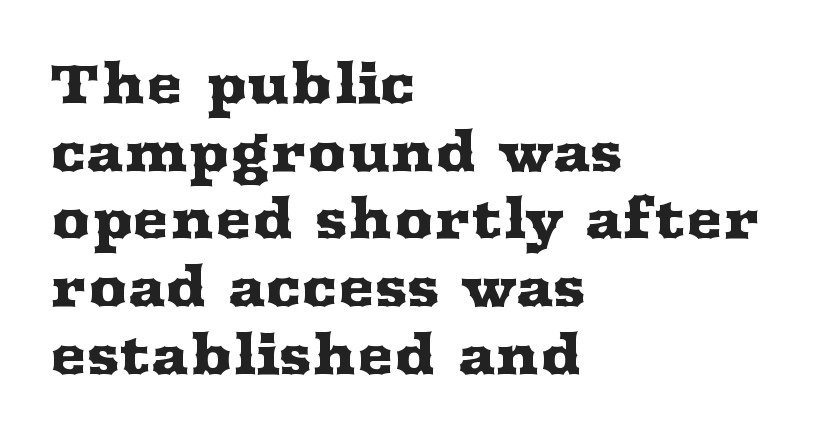
Is this a sans? No — the strokes have serifs. All the whitespace from short lines collects on the right. Anything drawn beneath the words? Only blank space. The type sits square on the baseline with zero lean.
